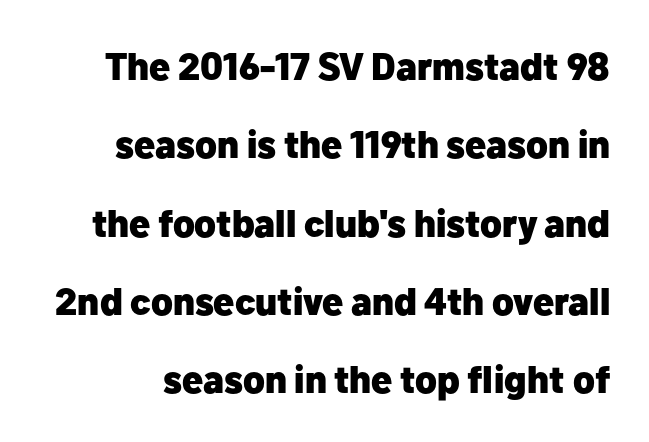
Typographic density is high because the face is bold. Ascenders rise straight up at ninety degrees. A great deal of white space separates one row of letters from the next. Inter-character spacing is left at the font's built-in metrics. Note the varied advance widths — an 'i' is clearly narrower than an 'm'. Grotesque or geometric, the face here clearly has no serifs.
